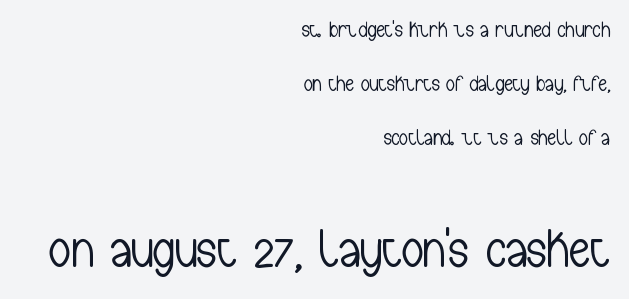
Q: Is the text bold? A: No.
Q: Is the text italic (slanted)? A: No, it is upright.
Q: Is the typeface a serif or a sans-serif typeface? A: Sans-serif.
Q: Is the text underlined? A: No.
Q: How is the paragraph aligned? A: Right-aligned.
Q: Is the spacing between letters normal or unusually wide? A: Normal.
Q: Is the spacing between lines tight, normal or loose? A: Loose.
Q: Which block of text is set in a larger size, the first (top) or the second (bottom)? A: The second (bottom) one.
Q: Width (condensed, normal, or wide)? A: Condensed.
Q: Stroke contrast? A: Low.
Q: x-height? A: Medium.
Q: Monospaced? A: No.
